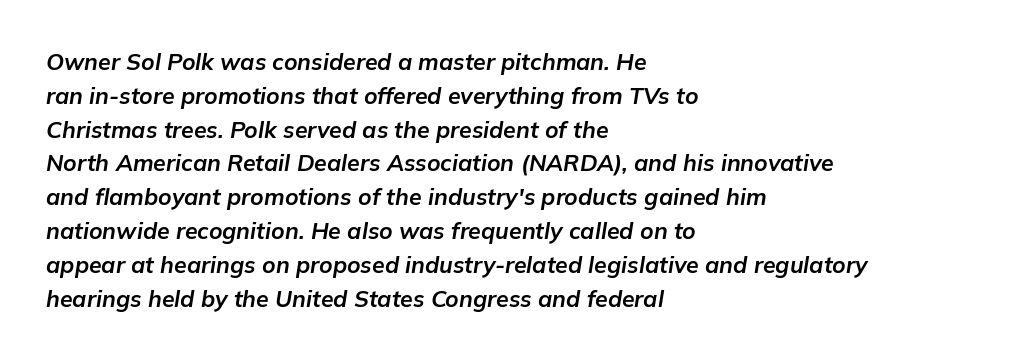
The image shows 23 px bold type, italic (leaning right); set left-aligned, normal line spacing (1.47x), normal letter spacing, not underlined.
